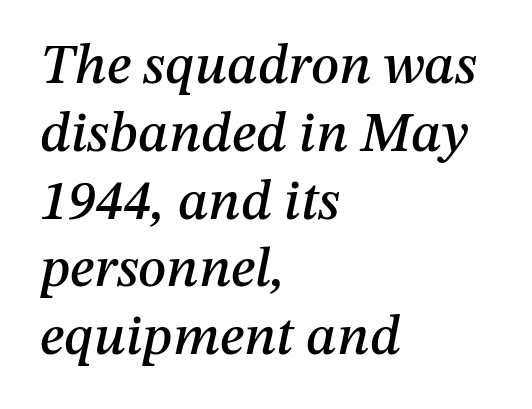
The image shows 56 px text type, italic (leaning right); set left-aligned, line spacing 1.21x, normal letter spacing, not underlined; medium stroke contrast and a medium x-height.
